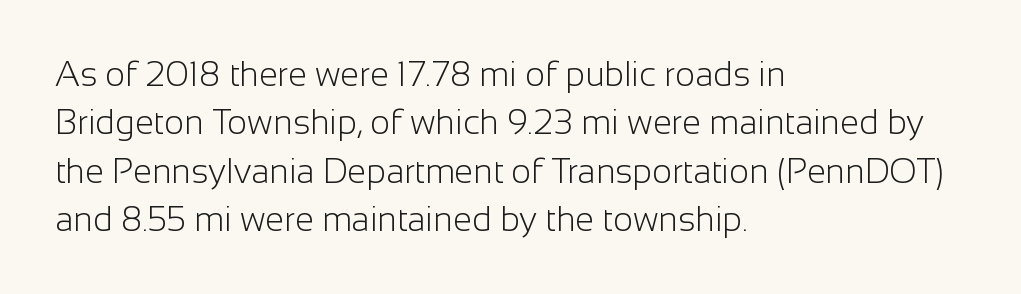
Q: Is the text bold? A: No.
Q: Is the text italic (slanted)? A: No, it is upright.
Q: Is the typeface a serif or a sans-serif typeface? A: Sans-serif.
Q: Is the text underlined? A: No.
Q: How is the paragraph aligned? A: Left-aligned.
Q: Is the spacing between letters normal or unusually wide? A: Normal.
Q: Is the spacing between lines tight, normal or loose? A: Normal.
Q: Width (condensed, normal, or wide)? A: Normal.
Q: Stroke contrast? A: Low.
Q: x-height? A: Medium.
Q: Monospaced? A: No.
